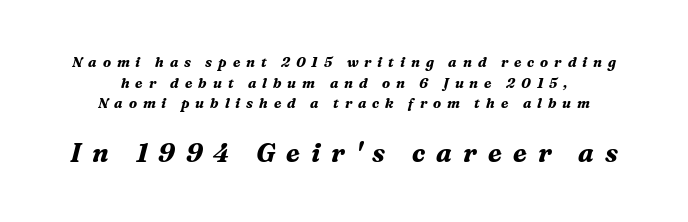
Notice how the passage keeps no hard edge, just a central spine. On the weight axis this lands at bold, roughly 700. Yep, that's italic — everything's leaning. Which chunk is bigger? The second one — the bottom block dwarfs the top. The words here are not underlined. Here the glyphs are tracked loosely, breaking word shapes into spaced letters.
